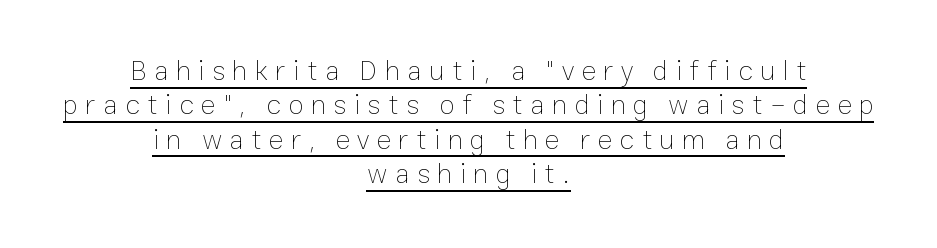
{"italic": "no", "bold": "no", "weight": "thin", "width": "normal", "stroke_contrast": "low", "x_height": "medium", "monospaced": "no", "underline": "yes", "align": "center", "line_spacing_ratio": 1.23, "letter_spacing": "wide", "letter_spacing_em": 0.26, "glyph_px": 28}
